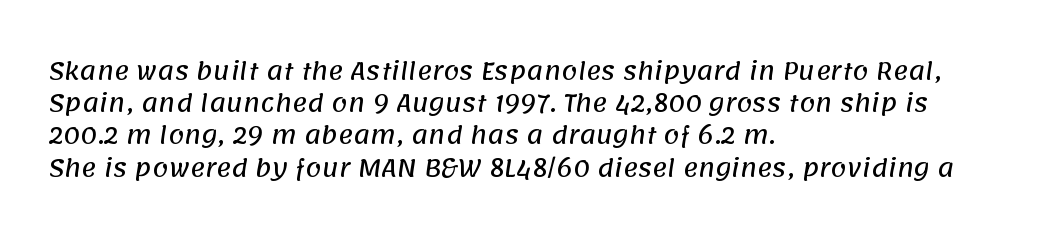
In terms of letterspacing, this is plain default setting. Unmarked baselines from the first word to the last. Every row of glyphs begins at an identical x-position on the left. A normal amount of white space separates one row of letters from the next.
